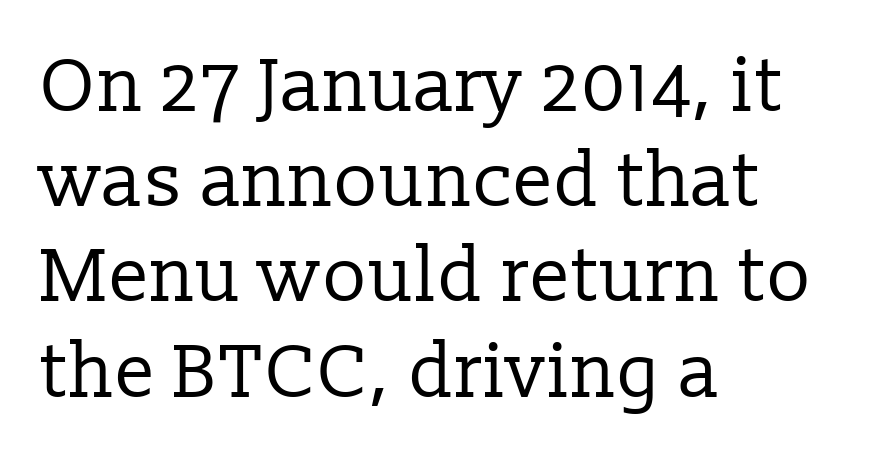
Compared with typical paragraphs, the rows here are spaced about the same. The text was rendered using a seriffed face with decorative stroke endings. Tracking here is standard; glyphs follow each other at the usual distance. Check under the words: just untouched page. If you drew a ruler down the left edge, every line would touch it.
